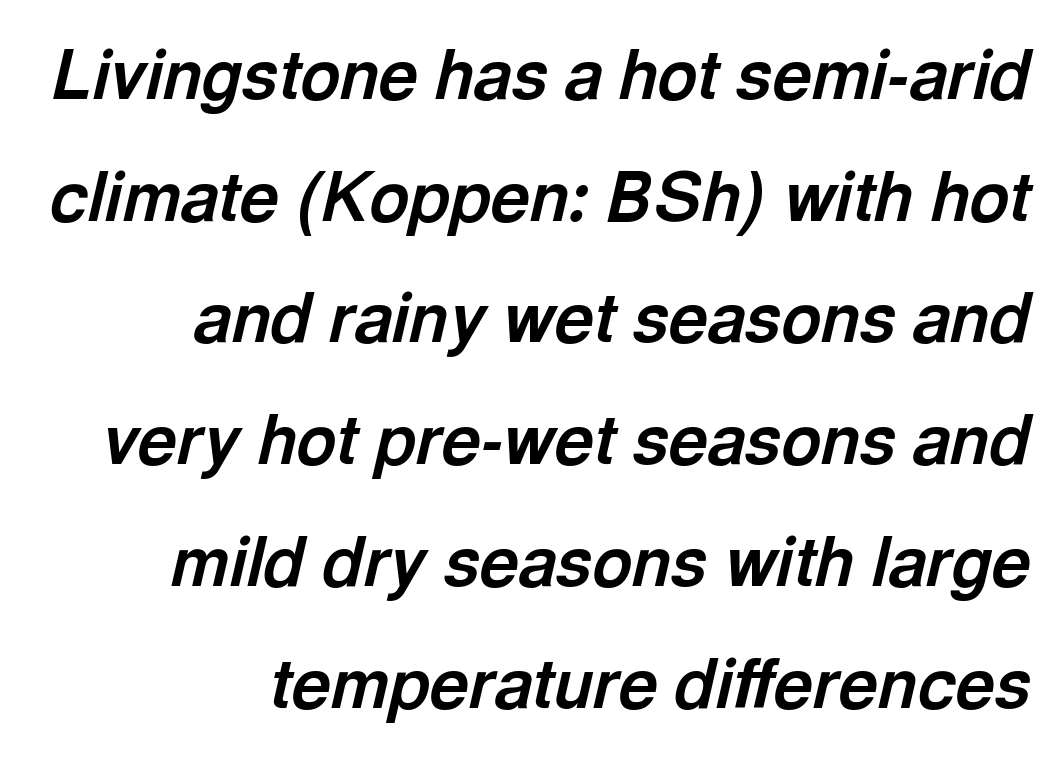
{"italic": "yes", "lean": "right", "slant_degrees": 13, "bold": "yes", "weight": "bold", "width": "normal", "x_height": "medium", "monospaced": "no", "underline": "no", "align": "right", "line_spacing_ratio": 1.79, "letter_spacing": "normal", "letter_spacing_em": 0.0, "glyph_px": 68}
